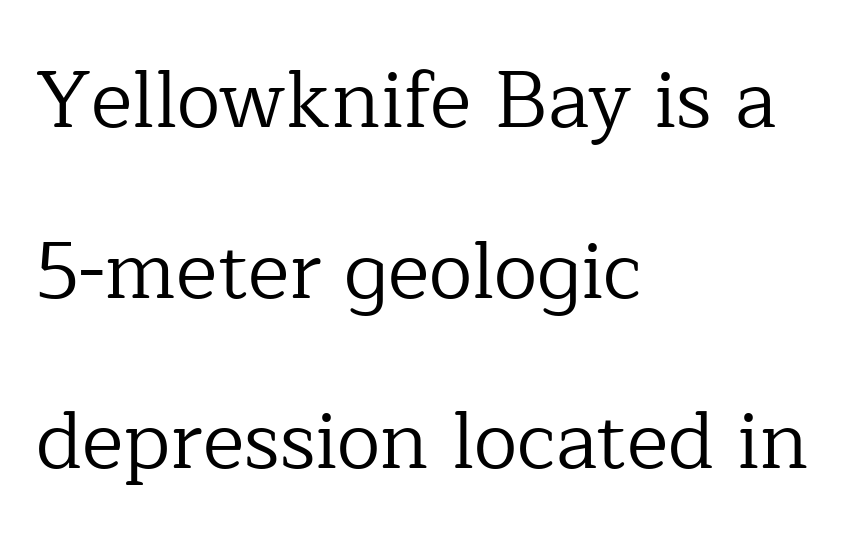
Q: Is the text bold? A: No.
Q: Is the text italic (slanted)? A: No, it is upright.
Q: Is the typeface a serif or a sans-serif typeface? A: Serif.
Q: Is the text underlined? A: No.
Q: How is the paragraph aligned? A: Left-aligned.
Q: Is the spacing between letters normal or unusually wide? A: Normal.
Q: Is the spacing between lines tight, normal or loose? A: Loose.
Q: Width (condensed, normal, or wide)? A: Normal.
Q: Stroke contrast? A: Low.
Q: x-height? A: Medium.
Q: Monospaced? A: No.
